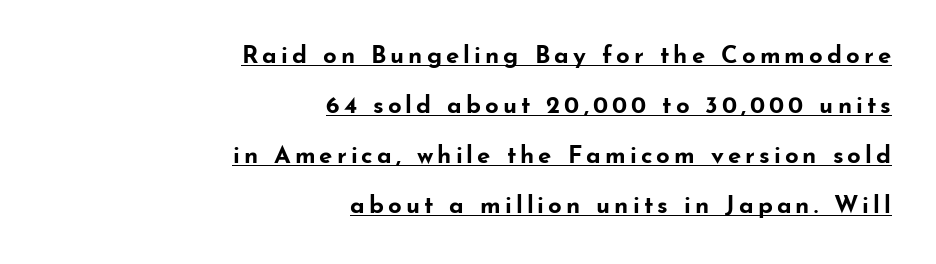
Q: Is the text bold? A: Yes.
Q: Is the text italic (slanted)? A: No, it is upright.
Q: Is the text underlined? A: Yes.
Q: How is the paragraph aligned? A: Right-aligned.
Q: Is the spacing between lines tight, normal or loose? A: Loose.
